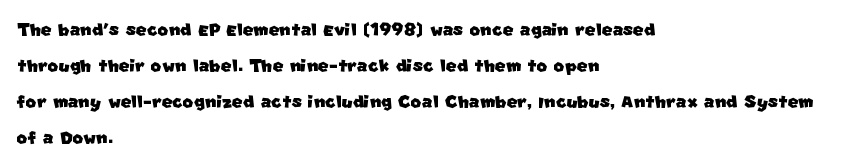
{"underline": "no", "align": "left", "line_spacing": "normal", "line_spacing_ratio": 1.56, "letter_spacing": "normal", "letter_spacing_em": 0.0, "glyph_px": 23}
